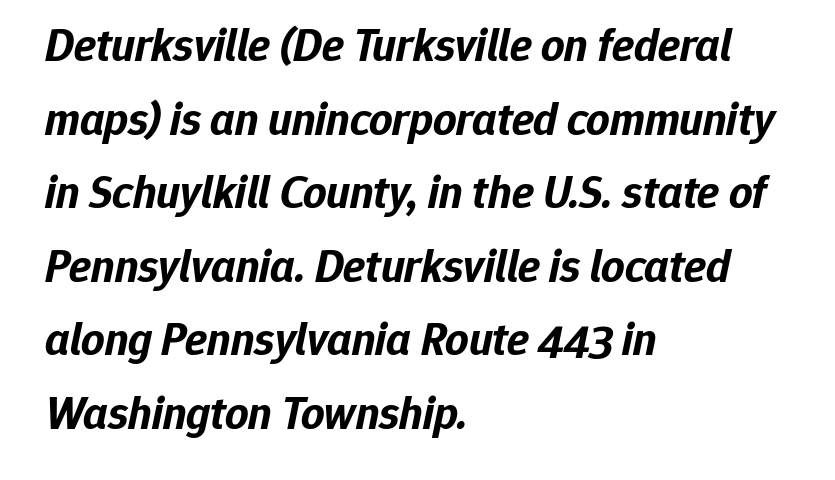
The block of text has a typical density, with ordinary space between rows. No word sits above an underline. I'd describe the lettering as bold — thick and assertive. It's the slanting kind of type. A student would call this left alignment; a typographer would say flush left, rag right.
